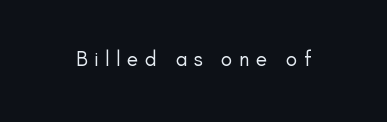
{"italic": "no", "bold": "no", "underline": "no", "letter_spacing": "wide", "letter_spacing_em": 0.31, "glyph_px": 21}
